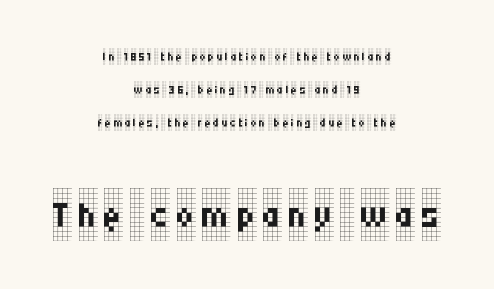
Q: Is the text bold? A: No.
Q: Is the text italic (slanted)? A: No, it is upright.
Q: Is the typeface a serif or a sans-serif typeface? A: Serif.
Q: Is the text underlined? A: No.
Q: How is the paragraph aligned? A: Centered.
Q: Is the spacing between lines tight, normal or loose? A: Loose.
Q: Which block of text is set in a larger size, the first (top) or the second (bottom)? A: The second (bottom) one.
Q: Width (condensed, normal, or wide)? A: Condensed.
Q: Stroke contrast? A: Low.
Q: x-height? A: Large.
Q: Monospaced? A: No.
